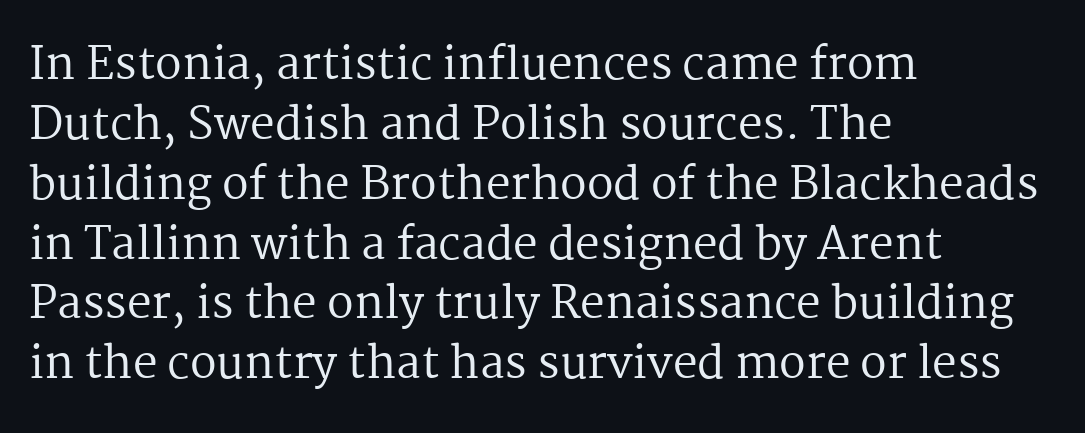
No extra ink here — the face is not bold. Leftover space on each line is placed entirely after the last word. Evenly set lines give the paragraph a standard silhouette. The foot of each line stays bare and open.
